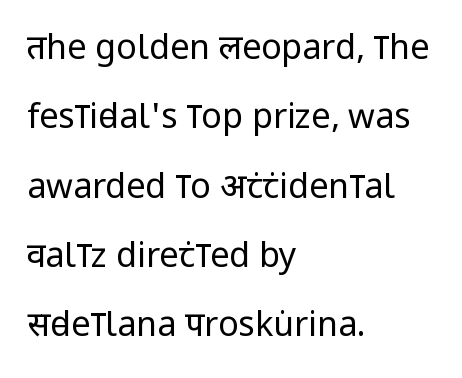
Q: Is the text bold? A: No.
Q: Is the text italic (slanted)? A: No, it is upright.
Q: Is the typeface a serif or a sans-serif typeface? A: Sans-serif.
Q: Is the text underlined? A: No.
Q: How is the paragraph aligned? A: Left-aligned.
Q: Is the spacing between letters normal or unusually wide? A: Normal.
Q: Is the spacing between lines tight, normal or loose? A: Loose.
Q: Width (condensed, normal, or wide)? A: Condensed.
Q: Stroke contrast? A: Low.
Q: x-height? A: Large.
Q: Monospaced? A: No.
